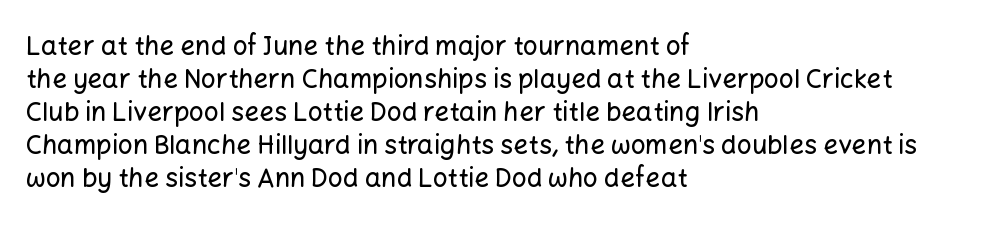
{"italic": "no", "underline": "no", "align": "left", "line_spacing": "normal", "line_spacing_ratio": 1.27, "letter_spacing": "normal", "letter_spacing_em": 0.0, "glyph_px": 26}
